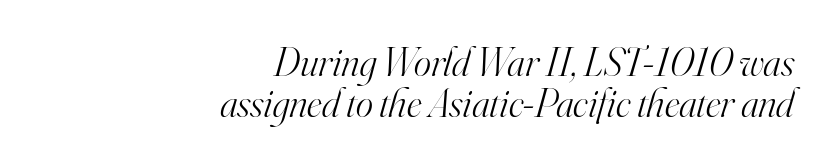
{"serif": "yes", "italic": "yes", "lean": "right", "slant_degrees": 16, "bold": "no", "weight": "light", "width": "normal", "stroke_contrast": "high", "x_height": "small", "monospaced": "no", "underline": "no", "align": "right", "line_spacing": "tight", "line_spacing_ratio": 1.0, "letter_spacing": "normal", "letter_spacing_em": 0.0, "glyph_px": 41}
